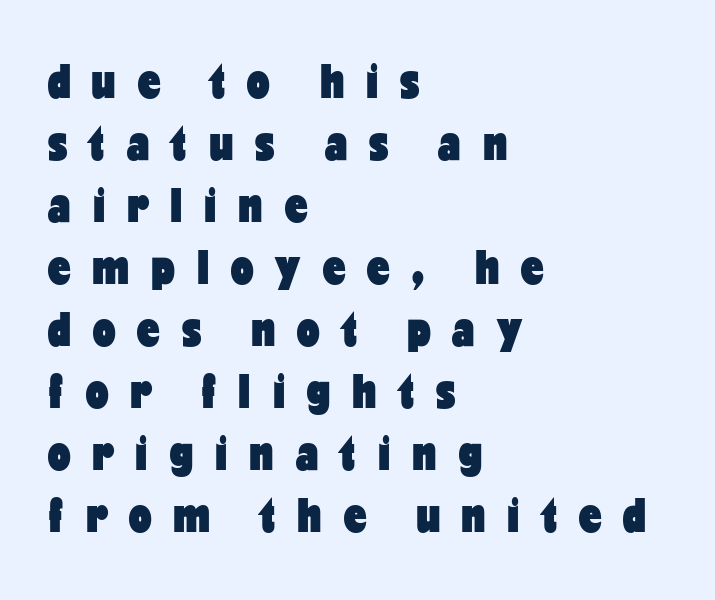
Q: Is the text bold? A: Yes.
Q: Is the text italic (slanted)? A: No, it is upright.
Q: Is the typeface a serif or a sans-serif typeface? A: Sans-serif.
Q: Is the text underlined? A: No.
Q: How is the paragraph aligned? A: Left-aligned.
Q: Is the spacing between letters normal or unusually wide? A: Unusually wide.
Q: Width (condensed, normal, or wide)? A: Condensed.
Q: Stroke contrast? A: Low.
Q: x-height? A: Medium.
Q: Monospaced? A: No.
